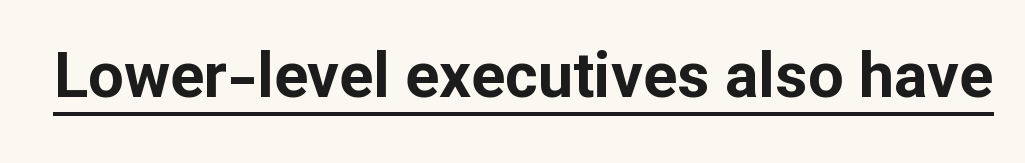
{"serif": "no", "italic": "no", "bold": "yes", "weight": "bold", "width": "normal", "stroke_contrast": "low", "x_height": "medium", "monospaced": "no", "underline": "yes", "letter_spacing": "normal", "letter_spacing_em": 0.0, "glyph_px": 63}
